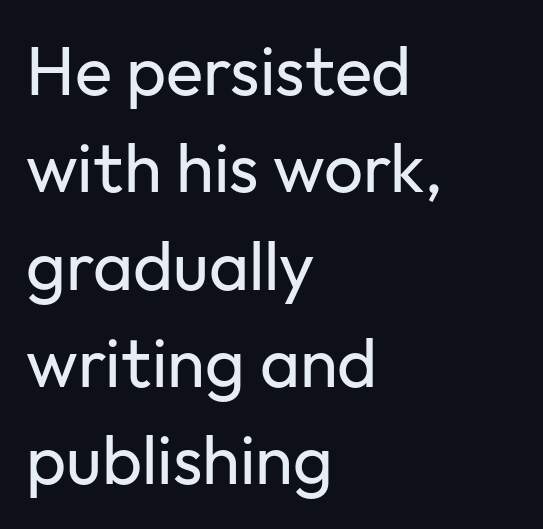
Unmarked baselines from the first word to the last. Typographically, this falls in the sans-serif category. Spacing verdict: proportional, widths tailored to each character. These lines keep a tight, regular rhythm from letter to letter. The type sits square on the baseline with zero lean. Evenly set lines give the paragraph a standard silhouette.
